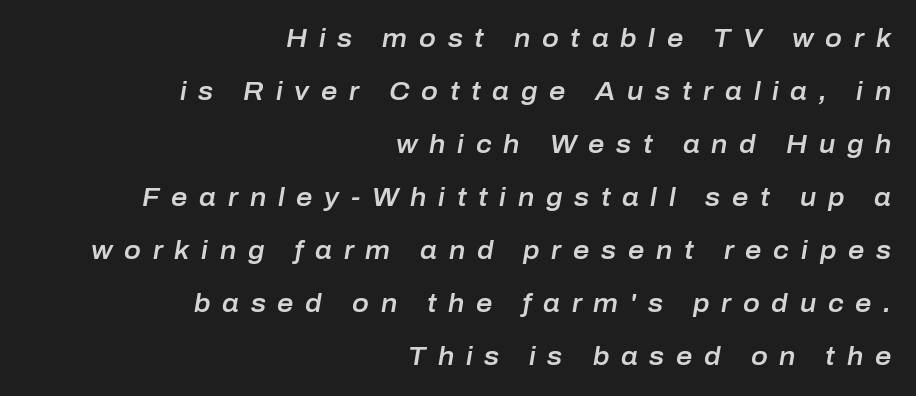
The image shows 25 px text type, italic (leaning right); set right-aligned, loose line spacing (2.12x), unusually wide letter spacing (+0.47 em), not underlined.
